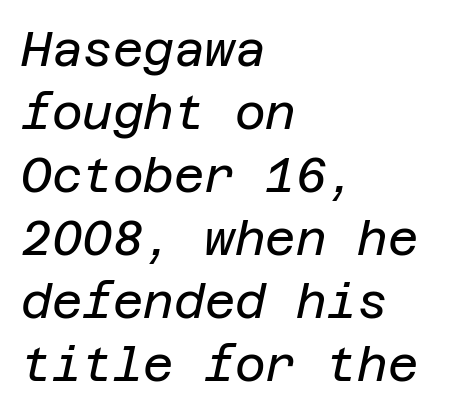
{"italic": "yes", "lean": "right", "slant_degrees": 12, "bold": "no", "weight": "regular", "width": "normal", "stroke_contrast": "low", "x_height": "large", "underline": "no", "align": "left", "line_spacing": "normal", "line_spacing_ratio": 1.34, "letter_spacing": "normal", "letter_spacing_em": 0.0, "glyph_px": 47}
